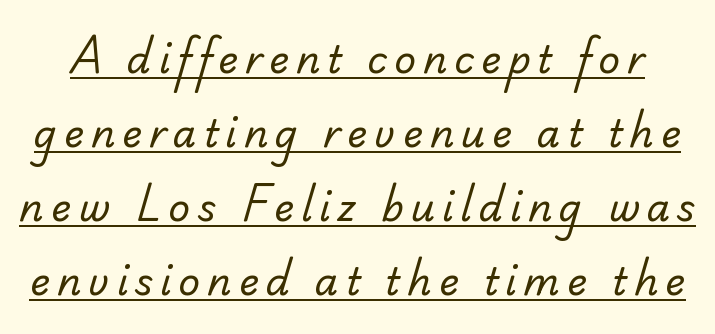
Q: Is the text bold? A: No.
Q: Is the typeface a serif or a sans-serif typeface? A: Sans-serif.
Q: Is the text underlined? A: Yes.
Q: Is the spacing between lines tight, normal or loose? A: Loose.
Q: Width (condensed, normal, or wide)? A: Normal.
Q: Stroke contrast? A: Low.
Q: x-height? A: Small.
Q: Monospaced? A: No.
